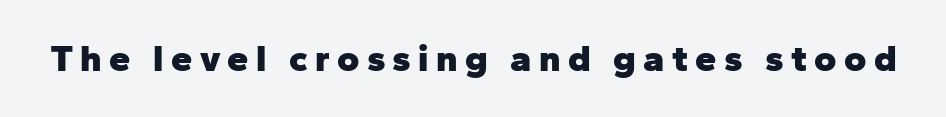
{"serif": "no", "italic": "no", "bold": "yes", "weight": "heavy", "width": "normal", "stroke_contrast": "low", "x_height": "medium", "monospaced": "no", "underline": "no", "glyph_px": 38}
